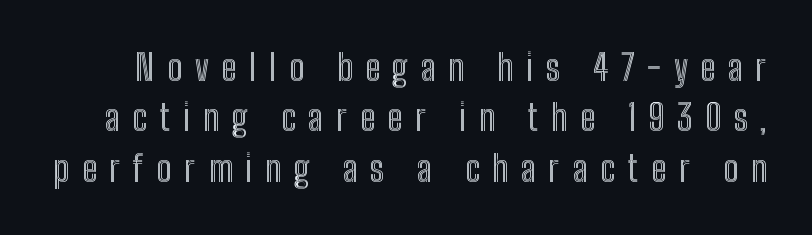
{"italic": "no", "width": "condensed", "x_height": "medium", "monospaced": "no", "underline": "no", "line_spacing": "normal", "line_spacing_ratio": 1.4, "letter_spacing": "wide", "letter_spacing_em": 0.35, "glyph_px": 36}
